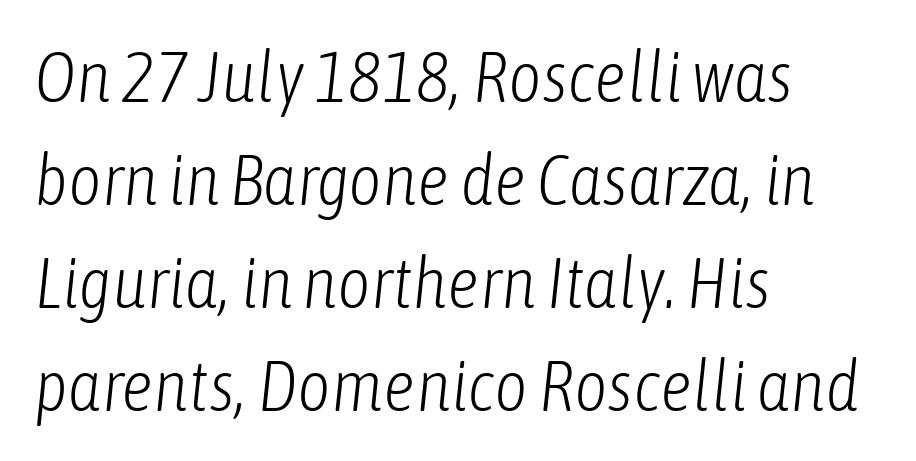
Words appear dense and cohesive because spacing is normal. You could not count columns in this text — the font is proportionally spaced. The strip under each line holds only bare page. Layout note: lines flush left.
